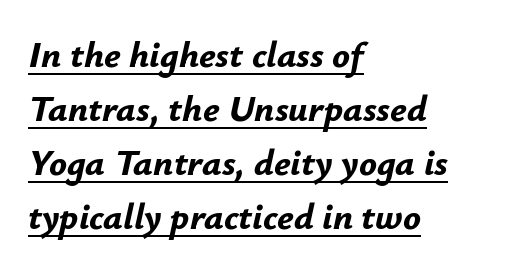
How would I describe the line gaps? Plain and ordinary. Proportional: the letters do not fall into vertical columns. This sample uses an oblique cut, with every glyph tilted off the vertical. Caption: bold face, heavy strokes. Emphasis is given by a line drawn under the lettering.
